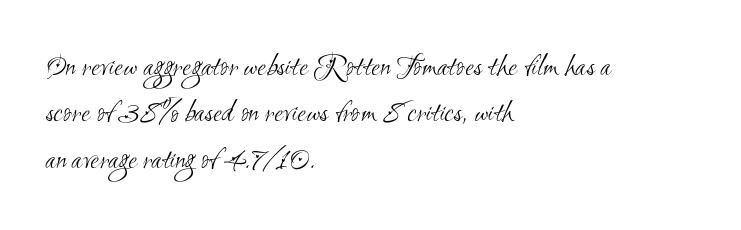
Honestly, the row spacing looks completely unremarkable. No letter is thick-stroked: the sample isn't bold. Short note: letters normally spaced. Teacher's note: observe the even left margin — that is flush-left alignment. Letterform terminals end flat and unadorned throughout the passage.
